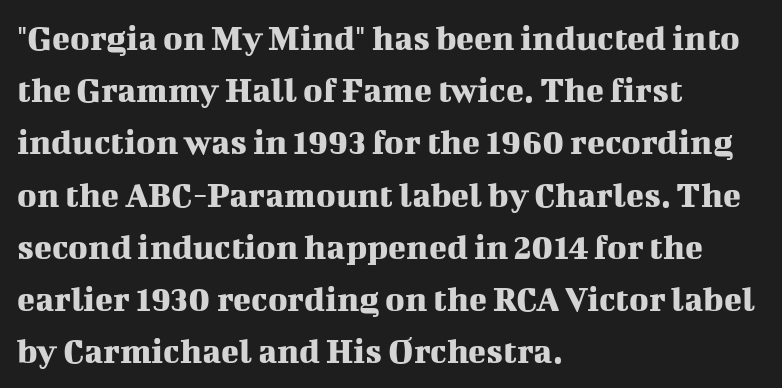
The image shows 37 px serif type, upright; set left-aligned, normal line spacing (1.41x), normal letter spacing, not underlined; medium stroke contrast and a medium x-height.
